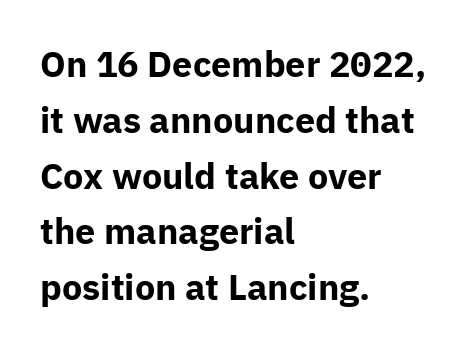
The image shows 36 px bold sans-serif type, upright; set left-aligned, normal line spacing (1.55x), normal letter spacing, not underlined; low stroke contrast and a medium x-height.
